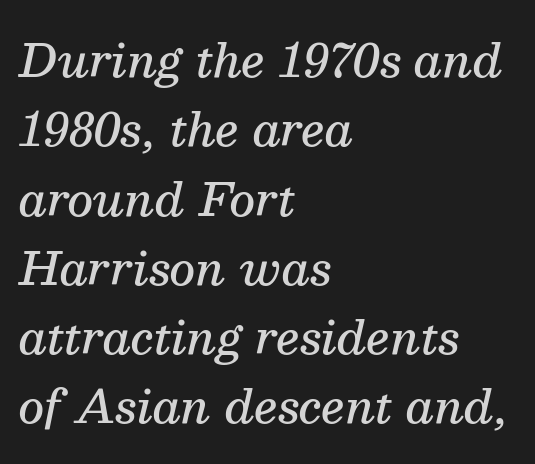
{"serif": "yes", "italic": "yes", "lean": "right", "slant_degrees": 13, "bold": "semi", "weight": "semibold", "width": "normal", "stroke_contrast": "medium", "x_height": "medium", "monospaced": "no", "underline": "no", "align": "left", "line_spacing": "normal", "line_spacing_ratio": 1.54, "letter_spacing": "normal", "letter_spacing_em": 0.0, "glyph_px": 45}
